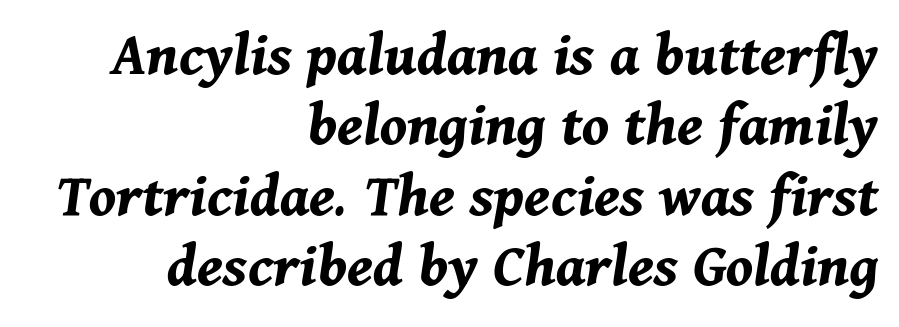
The image shows 64 px bold type, italic (leaning right); set right-aligned, tight line spacing (1.1x), normal letter spacing, not underlined; medium stroke contrast and a medium x-height.
